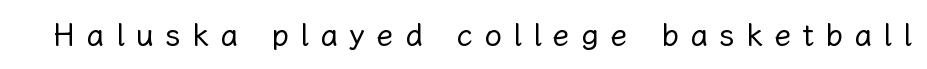
Just letters on the line, the space beneath them empty. Think of a printed novel: that variable character pitch is what you see here. These lines were composed using upright roman letters. Stems and bowls with no extra thickness — not bold. Display-style spreading of the glyphs; the letterfit is very open.
